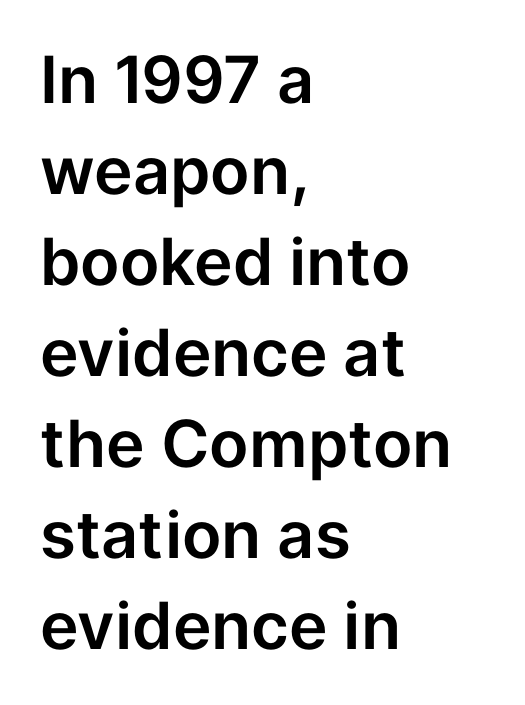
{"serif": "no", "italic": "no", "width": "normal", "stroke_contrast": "low", "x_height": "medium", "monospaced": "no", "underline": "no", "align": "left", "line_spacing": "normal", "line_spacing_ratio": 1.4, "letter_spacing": "normal", "letter_spacing_em": 0.0, "glyph_px": 65}
